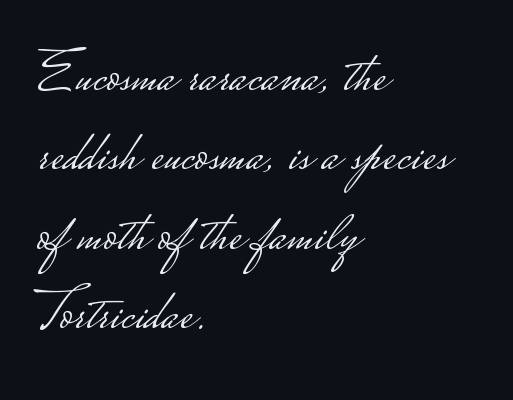
{"serif": "no", "bold": "no", "weight": "light", "width": "wide", "stroke_contrast": "low", "monospaced": "no", "underline": "no", "align": "left", "line_spacing": "normal", "line_spacing_ratio": 1.37, "letter_spacing": "normal", "letter_spacing_em": 0.0, "glyph_px": 58}
